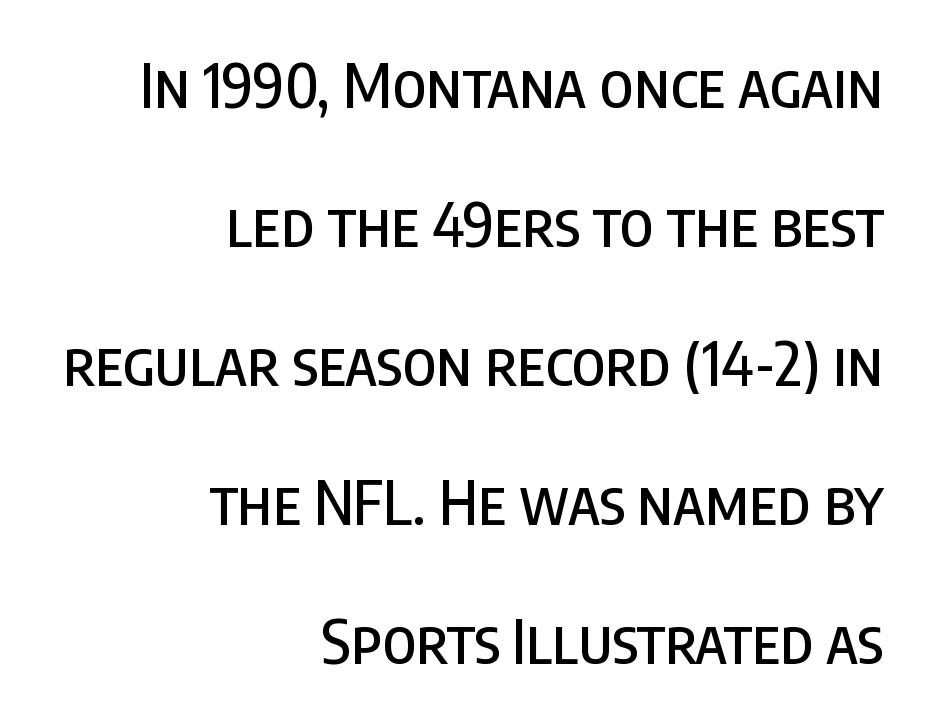
{"serif": "no", "italic": "no", "width": "condensed", "stroke_contrast": "low", "x_height": "large", "monospaced": "no", "underline": "no", "align": "right", "line_spacing": "loose", "line_spacing_ratio": 2.28, "letter_spacing": "normal", "letter_spacing_em": 0.0, "glyph_px": 61}
